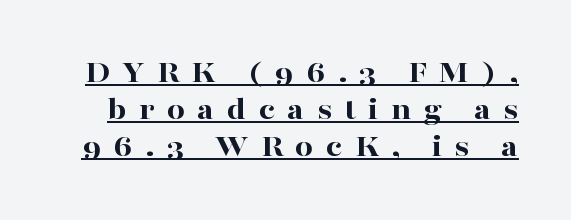
The face used here is rendered with a markedly widened letterfit. Notice how descenders almost collide with the ascenders below — that's tight leading. You could not count columns in this text — the font is proportionally spaced. The glyphs in this specimen are seriffed. Style check: upright.
